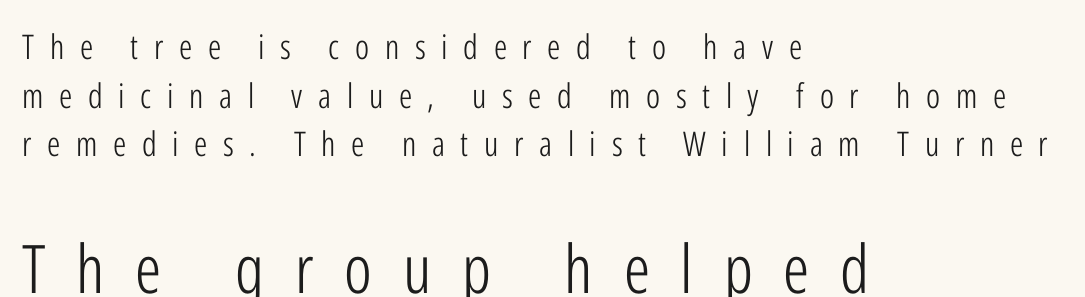
The image shows 67 px light, condensed sans-serif type, upright; set left-aligned, normal line spacing (1.43x), unusually wide letter spacing (+0.46 em), not underlined; the second (bottom) block is 1.97x larger; low stroke contrast and a medium x-height.
